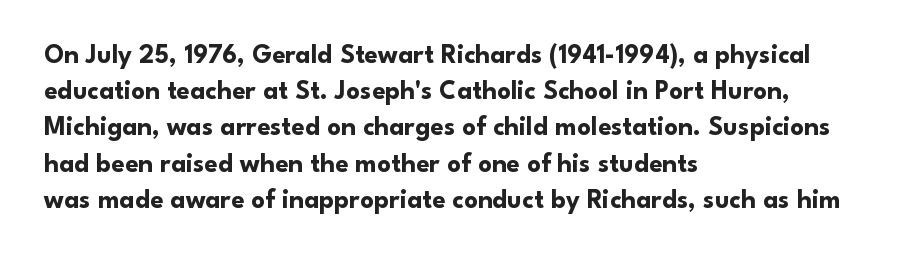
Does the weight exceed regular? Yes, all the way to bold. Inter-character spacing is left at the font's built-in metrics. If you drew a ruler down the left edge, every line would touch it. Only glyphs here, with clear space below each row. This sample keeps an unexceptional amount of space between lines.
